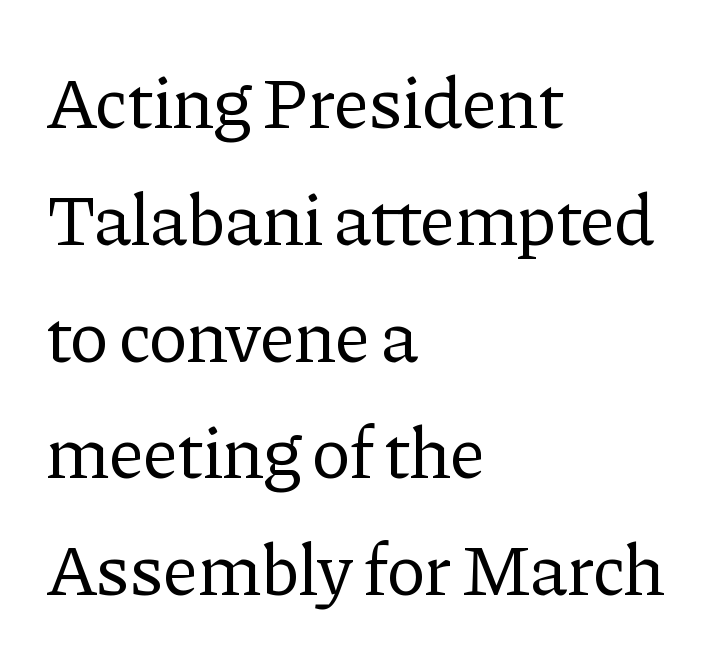
Q: Is the text bold? A: No.
Q: Is the text italic (slanted)? A: No, it is upright.
Q: Is the typeface a serif or a sans-serif typeface? A: Serif.
Q: Is the text underlined? A: No.
Q: How is the paragraph aligned? A: Left-aligned.
Q: Is the spacing between letters normal or unusually wide? A: Normal.
Q: Is the spacing between lines tight, normal or loose? A: Normal.
Q: Width (condensed, normal, or wide)? A: Normal.
Q: Stroke contrast? A: Low.
Q: x-height? A: Medium.
Q: Monospaced? A: No.
